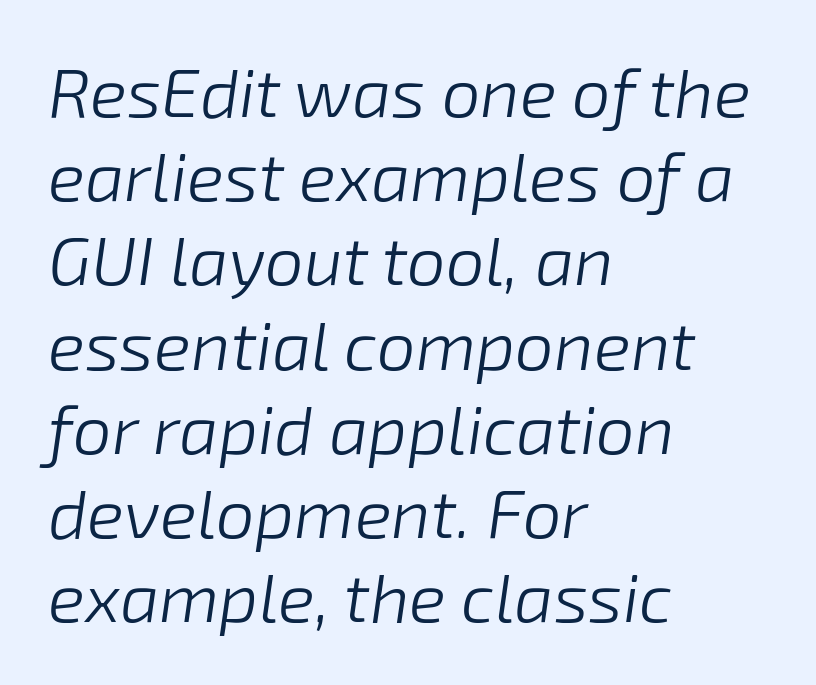
The image shows 69 px light type, italic (leaning right); set left-aligned, line spacing 1.22x, normal letter spacing, not underlined; low stroke contrast and a medium x-height.
